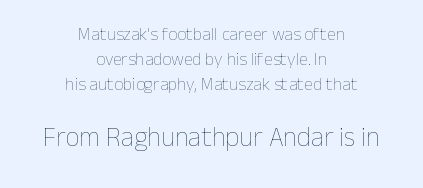
Q: Is the text bold? A: No.
Q: Is the text italic (slanted)? A: No, it is upright.
Q: Is the text underlined? A: No.
Q: How is the paragraph aligned? A: Centered.
Q: Is the spacing between letters normal or unusually wide? A: Normal.
Q: Is the spacing between lines tight, normal or loose? A: Normal.
Q: Which block of text is set in a larger size, the first (top) or the second (bottom)? A: The second (bottom) one.
